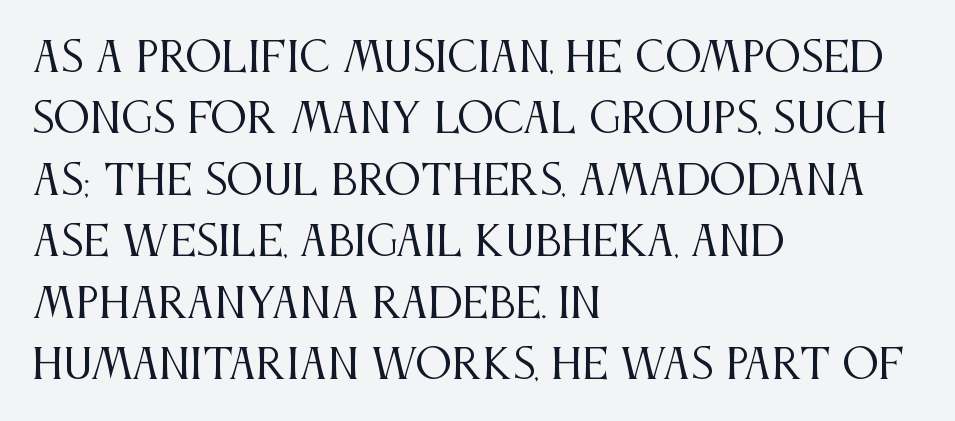
Q: Is the text bold? A: No.
Q: Is the text italic (slanted)? A: No, it is upright.
Q: Is the typeface a serif or a sans-serif typeface? A: Serif.
Q: Is the text underlined? A: No.
Q: How is the paragraph aligned? A: Left-aligned.
Q: Is the spacing between letters normal or unusually wide? A: Normal.
Q: Is the spacing between lines tight, normal or loose? A: Normal.
Q: Width (condensed, normal, or wide)? A: Condensed.
Q: Stroke contrast? A: Medium.
Q: x-height? A: Large.
Q: Monospaced? A: No.
